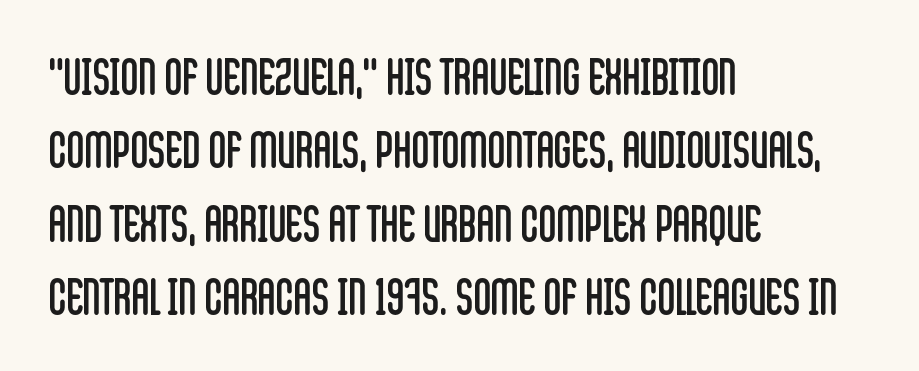
The image shows 49 px regular-weight, condensed sans-serif type, upright; set left-aligned, normal line spacing (1.5x), normal letter spacing, not underlined; low stroke contrast and a large x-height.
